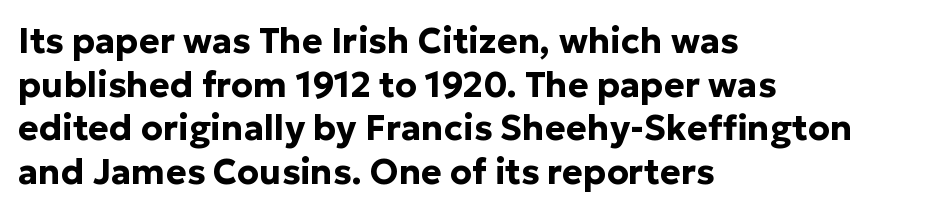
Q: Is the text bold? A: Yes.
Q: Is the text italic (slanted)? A: No, it is upright.
Q: Is the typeface a serif or a sans-serif typeface? A: Sans-serif.
Q: Is the text underlined? A: No.
Q: How is the paragraph aligned? A: Left-aligned.
Q: Is the spacing between letters normal or unusually wide? A: Normal.
Q: Is the spacing between lines tight, normal or loose? A: Normal.
Q: Width (condensed, normal, or wide)? A: Normal.
Q: Stroke contrast? A: Low.
Q: x-height? A: Medium.
Q: Monospaced? A: No.
